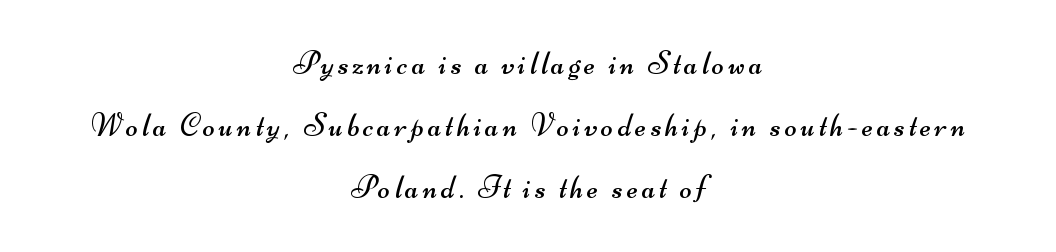
Q: Is the text bold? A: No.
Q: Is the typeface a serif or a sans-serif typeface? A: Sans-serif.
Q: Is the text underlined? A: No.
Q: How is the paragraph aligned? A: Centered.
Q: Is the spacing between lines tight, normal or loose? A: Loose.
Q: Width (condensed, normal, or wide)? A: Wide.
Q: Stroke contrast? A: Medium.
Q: x-height? A: Small.
Q: Monospaced? A: No.
